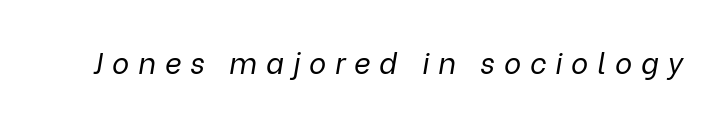
Q: Is the text bold? A: No.
Q: Is the text italic (slanted)? A: Yes, it leans right by about 9 degrees.
Q: Is the text underlined? A: No.
Q: Is the spacing between letters normal or unusually wide? A: Unusually wide.
Q: Width (condensed, normal, or wide)? A: Normal.
Q: Stroke contrast? A: Low.
Q: x-height? A: Medium.
Q: Monospaced? A: No.
